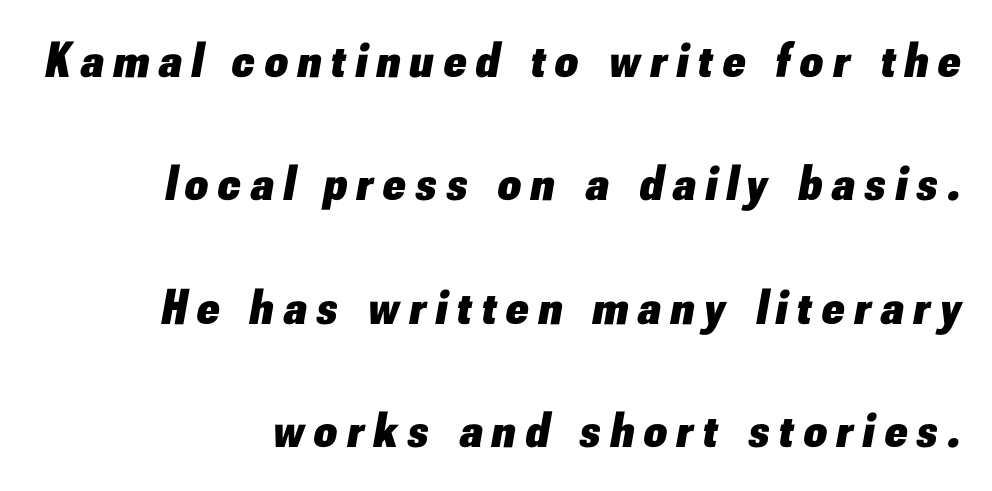
Quick note: italic. Thick stems and heavy bowls — unmistakably bold. Character widths vary here, with narrow letters taking less room than wide ones. How would I describe the line gaps? Wide and relaxed. The words here are not underlined.
